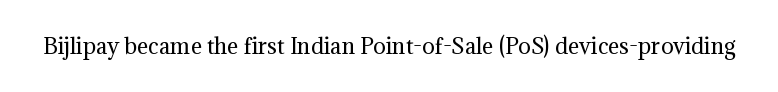
Q: Is the text bold? A: No.
Q: Is the text italic (slanted)? A: No, it is upright.
Q: Is the text underlined? A: No.
Q: Is the spacing between letters normal or unusually wide? A: Normal.
